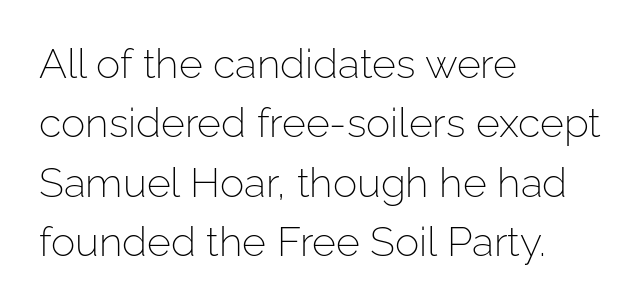
{"serif": "no", "italic": "no", "bold": "no", "weight": "light", "width": "normal", "stroke_contrast": "low", "x_height": "medium", "monospaced": "no", "underline": "no", "align": "left", "line_spacing": "normal", "line_spacing_ratio": 1.45, "letter_spacing": "normal", "letter_spacing_em": 0.0, "glyph_px": 41}
